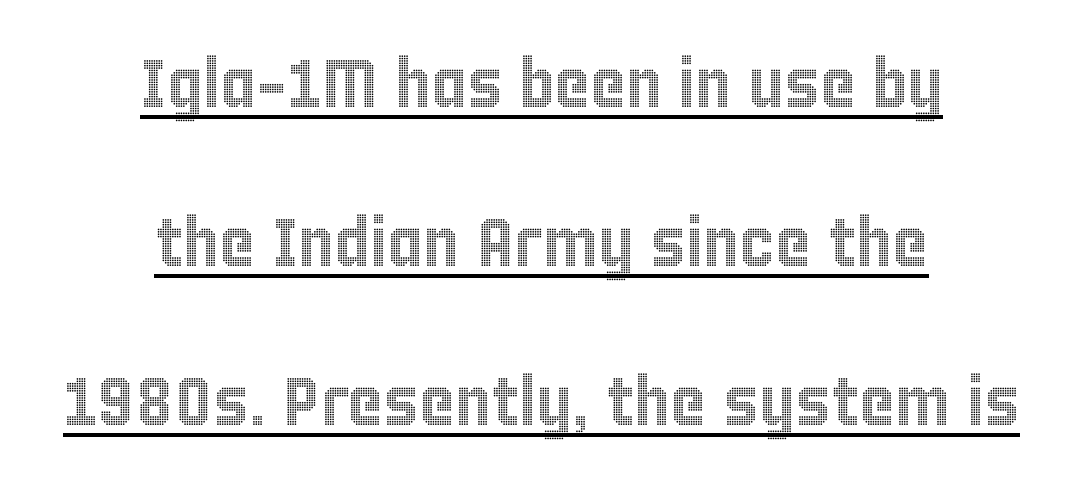
The face used here is proportionally spaced, like ordinary book or web type. Honestly, the rows look like they've been pulled way apart. Descenders here cross a horizontal rule under the line. Observe the ordinary spacing: letters are neighbours, not strangers.
